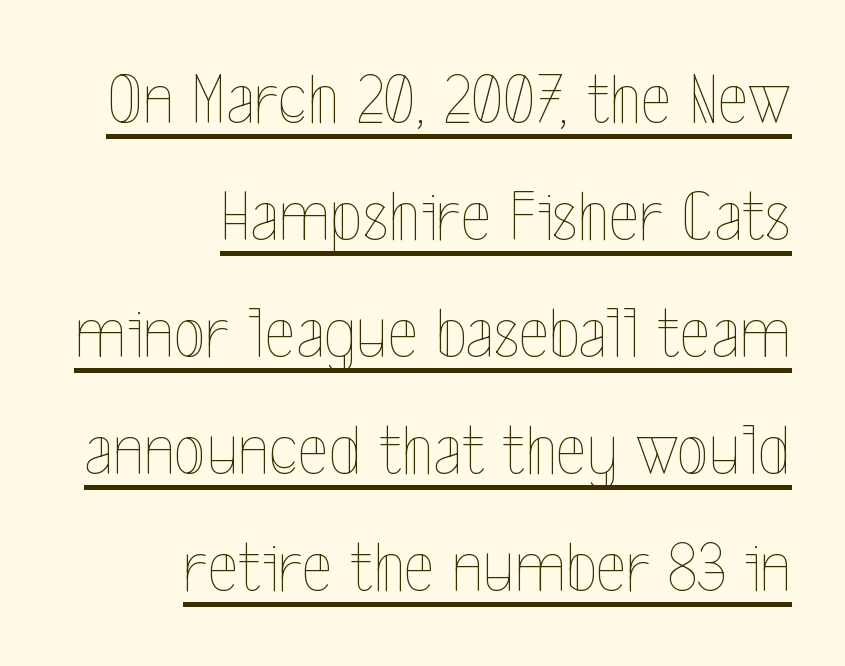
The image shows 74 px thin, condensed type, upright; set right-aligned, normal line spacing (1.58x), normal letter spacing, underlined; a medium x-height.
